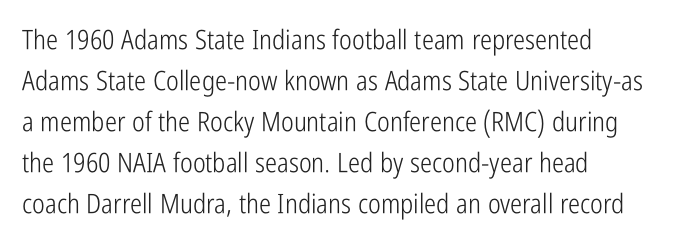
On a weight scale, this lands at 450 or below. The passage shown has conventional tracking throughout. A normal amount of white space separates one row of letters from the next. The rag falls on the right side of this text block.
